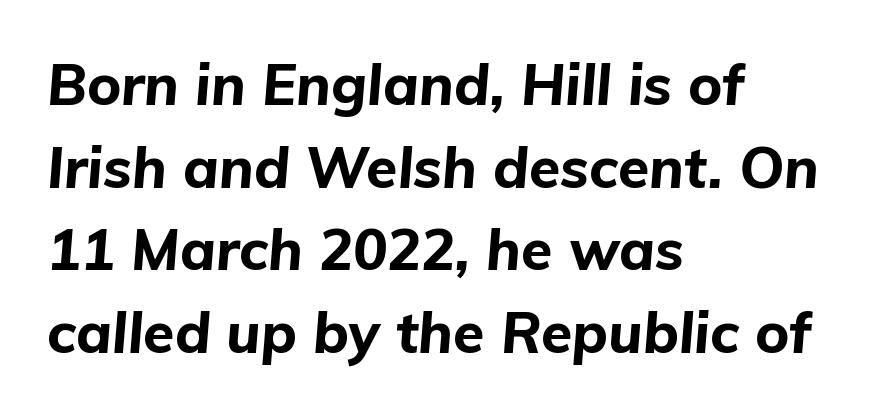
{"italic": "yes", "lean": "right", "slant_degrees": 5, "bold": "yes", "weight": "bold", "width": "normal", "stroke_contrast": "low", "x_height": "medium", "monospaced": "no", "underline": "no", "align": "left", "line_spacing": "normal", "line_spacing_ratio": 1.45, "letter_spacing": "normal", "letter_spacing_em": 0.0, "glyph_px": 57}
